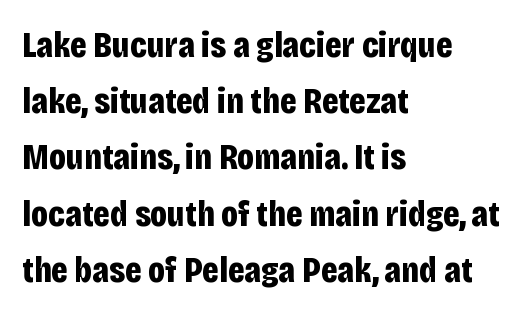
{"serif": "no", "italic": "no", "bold": "yes", "weight": "bold", "width": "condensed", "stroke_contrast": "low", "x_height": "large", "monospaced": "no", "underline": "no", "align": "left", "line_spacing": "normal", "line_spacing_ratio": 1.52, "letter_spacing": "normal", "letter_spacing_em": 0.0, "glyph_px": 37}
